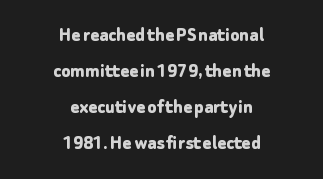
Heft: maximum for text — a bold. This sample uses plain, unmodified letter spacing. The strip under each line holds only bare page. This rendering uses center alignment, leaving both contours irregular but symmetric.
